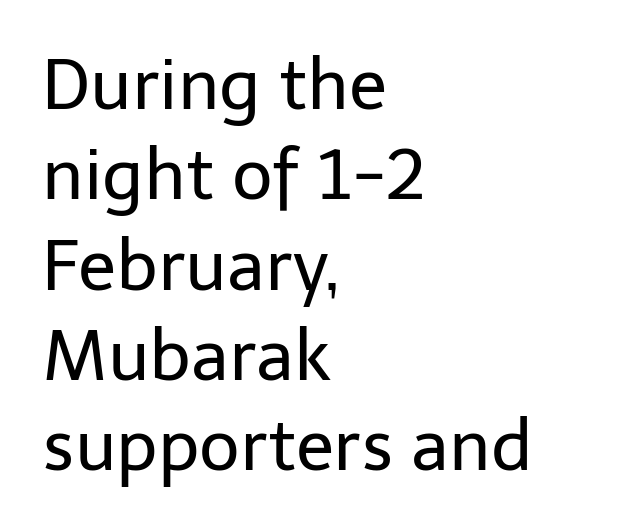
Think of a printed novel: that variable character pitch is what you see here. The vertical gap from one line to the next is medium. The space beneath each line is pristine and unruled. Nope, not italic — everything's standing straight. The passage shown is not bold in any degree. Standard letterfit; no display-style spreading of the glyphs.
